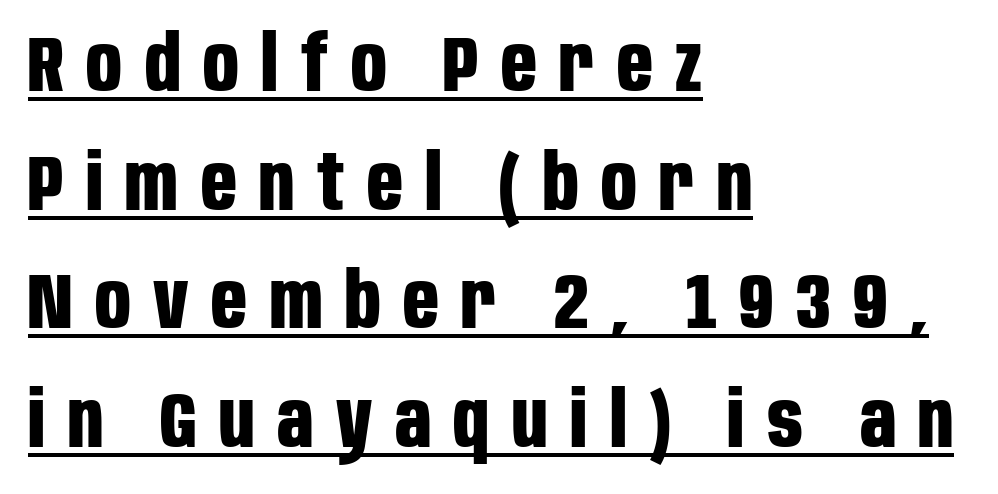
The rendering shows plain stroke endings on the letterforms — a sans-serif design. Note the varied advance widths — an 'i' is clearly narrower than an 'm'. Glyph-to-glyph distance is far greater than everyday printed text. The font's upright variant was chosen for this text. Compared with a centered layout, this one pins lines to the left instead.
